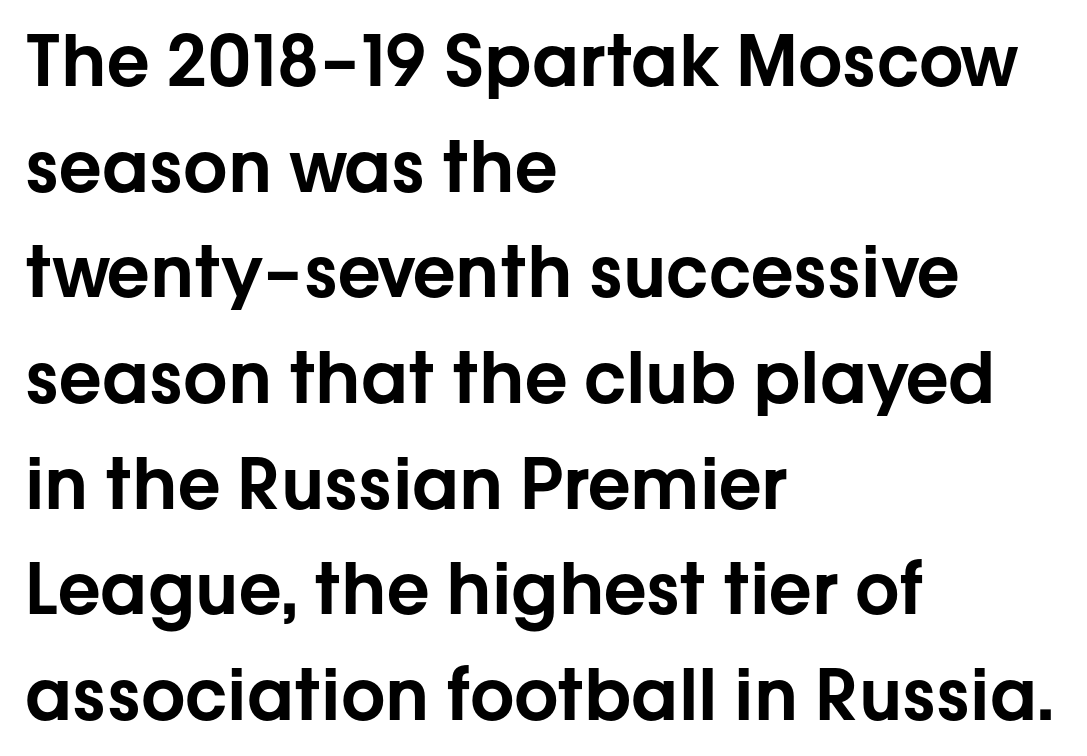
{"serif": "no", "italic": "no", "width": "normal", "stroke_contrast": "low", "x_height": "medium", "monospaced": "no", "underline": "no", "align": "left", "line_spacing": "normal", "line_spacing_ratio": 1.51, "letter_spacing": "normal", "letter_spacing_em": 0.0, "glyph_px": 70}
